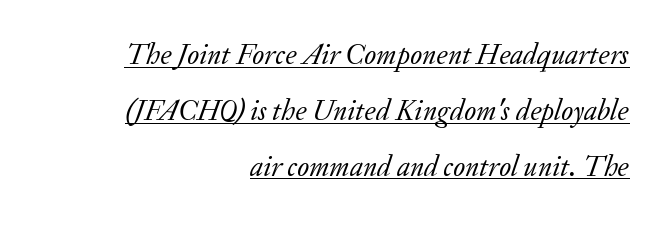
Q: Is the text bold? A: No.
Q: Is the text italic (slanted)? A: Yes, it leans right by about 20 degrees.
Q: Is the typeface a serif or a sans-serif typeface? A: Serif.
Q: Is the text underlined? A: Yes.
Q: How is the paragraph aligned? A: Right-aligned.
Q: Is the spacing between letters normal or unusually wide? A: Normal.
Q: Is the spacing between lines tight, normal or loose? A: Loose.
Q: Width (condensed, normal, or wide)? A: Normal.
Q: Stroke contrast? A: Low.
Q: x-height? A: Small.
Q: Monospaced? A: No.
